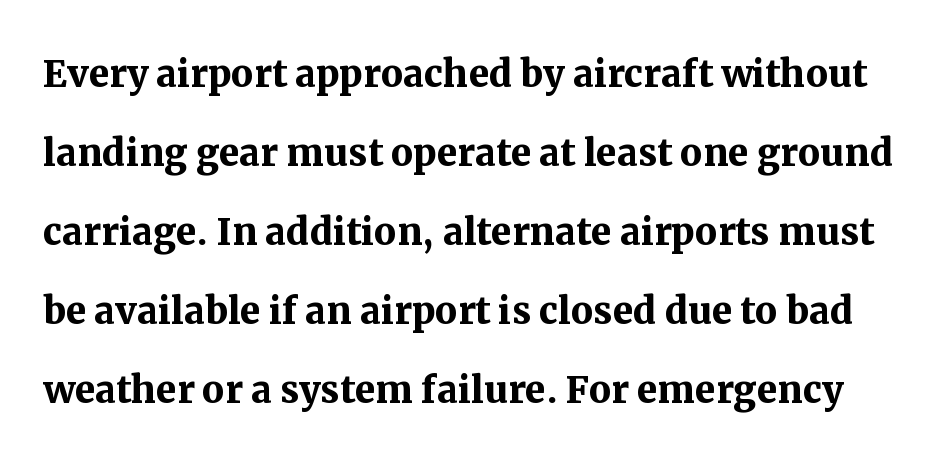
The image shows 50 px semibold serif type, upright; set normal line spacing (1.58x), normal letter spacing, not underlined; medium stroke contrast and a medium x-height.
